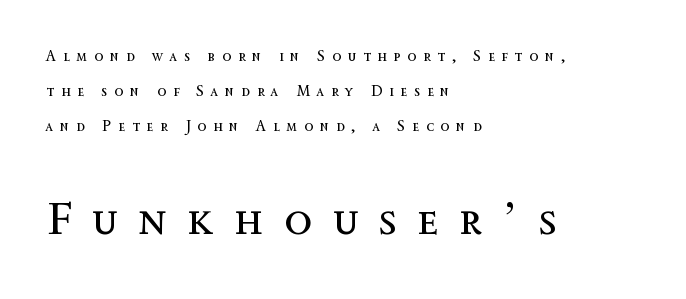
Q: Is the text bold? A: No.
Q: Is the text italic (slanted)? A: No, it is upright.
Q: Is the text underlined? A: No.
Q: How is the paragraph aligned? A: Left-aligned.
Q: Is the spacing between letters normal or unusually wide? A: Unusually wide.
Q: Is the spacing between lines tight, normal or loose? A: Loose.
Q: Which block of text is set in a larger size, the first (top) or the second (bottom)? A: The second (bottom) one.
Q: Width (condensed, normal, or wide)? A: Normal.
Q: x-height? A: Medium.
Q: Monospaced? A: No.
